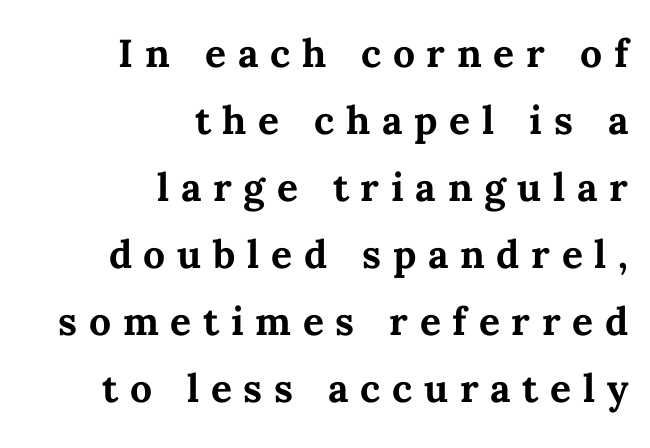
Horizontally, the lines are justified to the trailing edge only. Typesetter's note: full bold, strokes at maximum text heaviness. Between one letter and the next there's a generous, obvious gap. Lines of text with bare space underneath. The axis of the letterforms is exactly vertical.
